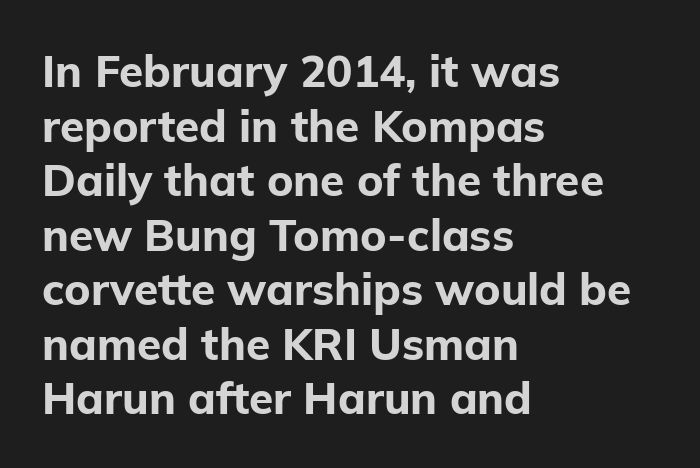
Q: Is the text bold? A: Yes.
Q: Is the text italic (slanted)? A: No, it is upright.
Q: Is the typeface a serif or a sans-serif typeface? A: Sans-serif.
Q: Is the text underlined? A: No.
Q: How is the paragraph aligned? A: Left-aligned.
Q: Is the spacing between letters normal or unusually wide? A: Normal.
Q: Width (condensed, normal, or wide)? A: Normal.
Q: Stroke contrast? A: Low.
Q: x-height? A: Medium.
Q: Monospaced? A: No.
